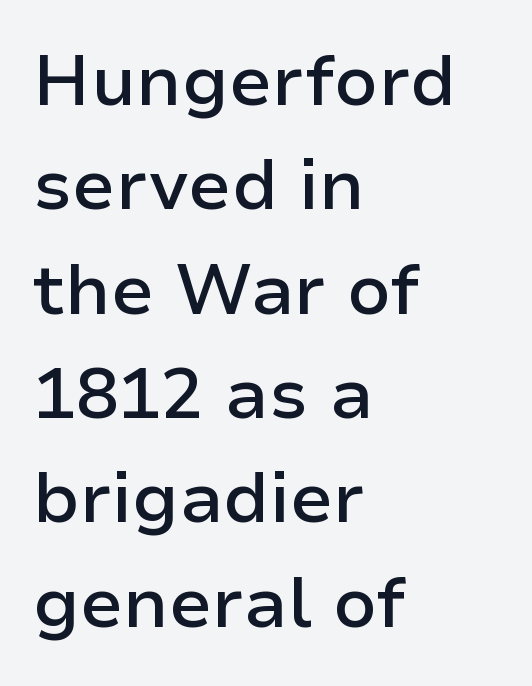
The image shows 71 px semibold sans-serif type, upright; set left-aligned, normal line spacing (1.47x), normal letter spacing, not underlined; low stroke contrast and a medium x-height.
